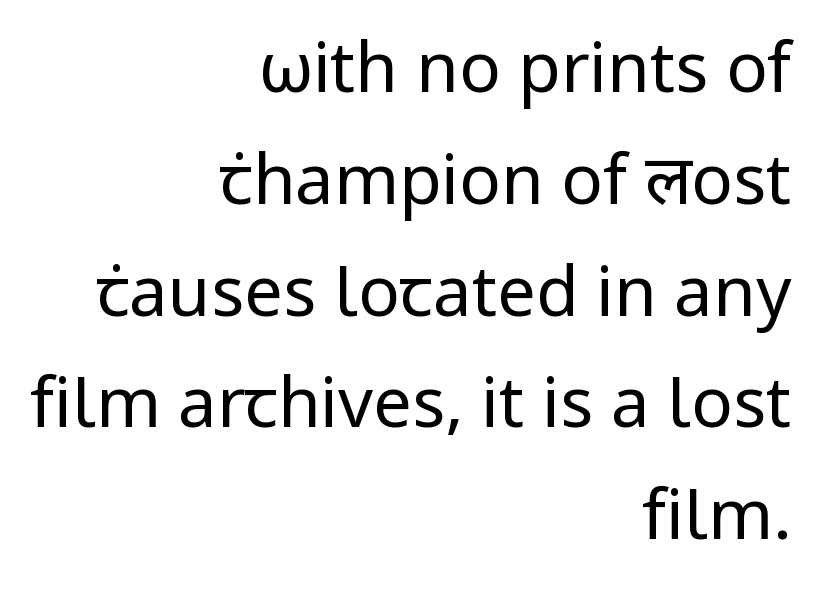
{"serif": "no", "italic": "no", "bold": "no", "weight": "regular", "width": "normal", "stroke_contrast": "low", "x_height": "medium", "monospaced": "no", "underline": "no", "align": "right", "line_spacing": "normal", "line_spacing_ratio": 1.62, "letter_spacing": "normal", "letter_spacing_em": 0.0, "glyph_px": 69}
